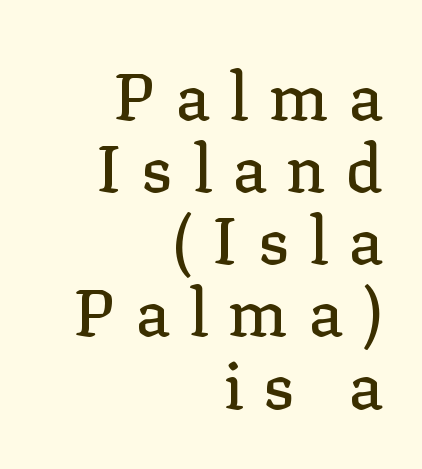
{"serif": "yes", "italic": "no", "width": "normal", "stroke_contrast": "low", "x_height": "medium", "monospaced": "no", "underline": "no", "align": "right", "line_spacing": "tight", "line_spacing_ratio": 1.11, "letter_spacing": "wide", "letter_spacing_em": 0.3, "glyph_px": 65}
